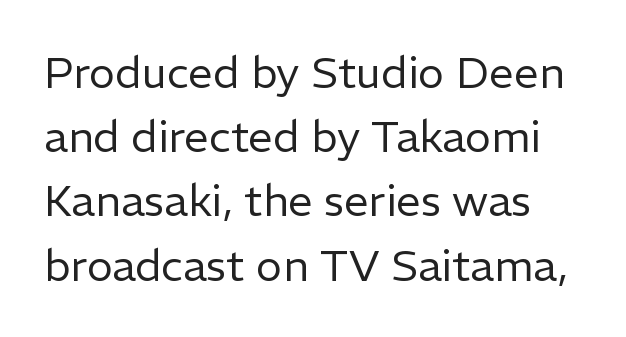
The specimen reads as upright at a glance. Default kerning and tracking; the words read as compact shapes. Whoever set this chose a conventional vertical rhythm. Honestly, there is no underline to notice here at all. Observe the absence of serifs on each vertical stroke in this sample.
